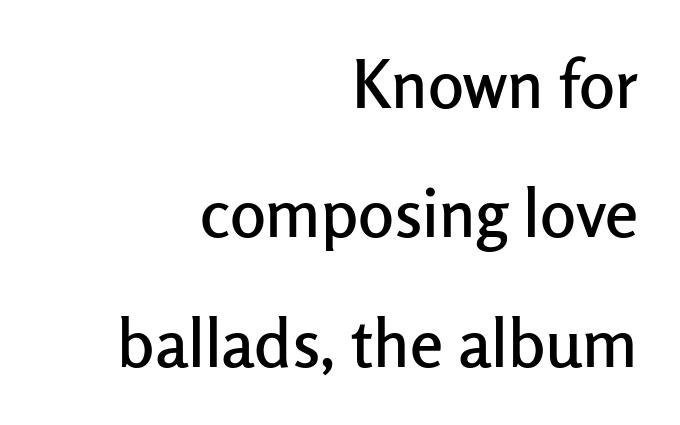
{"serif": "no", "italic": "no", "width": "normal", "stroke_contrast": "low", "x_height": "medium", "monospaced": "no", "underline": "no", "align": "right", "line_spacing": "loose", "line_spacing_ratio": 1.93, "letter_spacing": "normal", "letter_spacing_em": 0.0, "glyph_px": 67}
